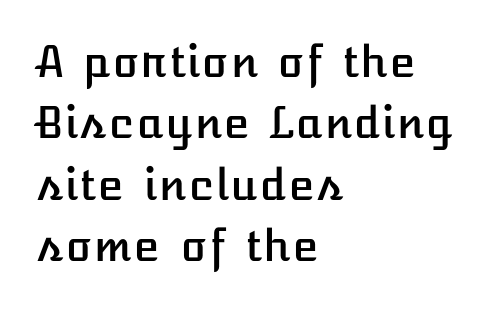
Q: Is the text italic (slanted)? A: No, it is upright.
Q: Is the text underlined? A: No.
Q: How is the paragraph aligned? A: Left-aligned.
Q: Is the spacing between letters normal or unusually wide? A: Normal.
Q: Is the spacing between lines tight, normal or loose? A: Normal.
Q: Width (condensed, normal, or wide)? A: Normal.
Q: Stroke contrast? A: Low.
Q: x-height? A: Medium.
